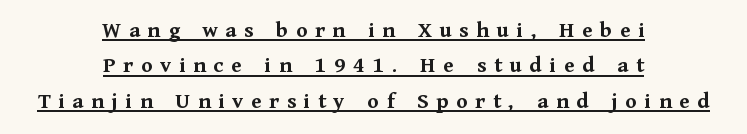
Q: Is the text bold? A: Yes.
Q: Is the text italic (slanted)? A: No, it is upright.
Q: Is the text underlined? A: Yes.
Q: How is the paragraph aligned? A: Centered.
Q: Is the spacing between letters normal or unusually wide? A: Unusually wide.
Q: Is the spacing between lines tight, normal or loose? A: Normal.
